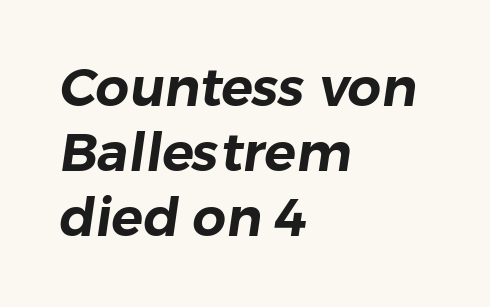
Descender tails drop into unmarked territory. Is this a fixed-width face? No — the glyphs have proportional, varying widths. Here the glyphs are tracked normally, forming tight word shapes. Type style note: lacks serifs. Line beginnings align vertically; line endings do not.
